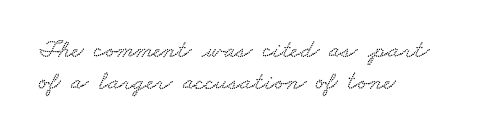
The image shows 26 px text type; set left-aligned, line spacing 1.23x, normal letter spacing, not underlined.
